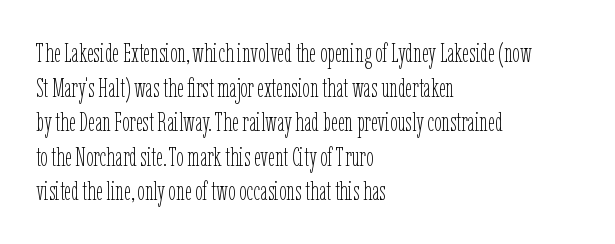
The image shows 27 px text type, upright; set left-aligned, normal line spacing (1.28x), normal letter spacing, not underlined.
